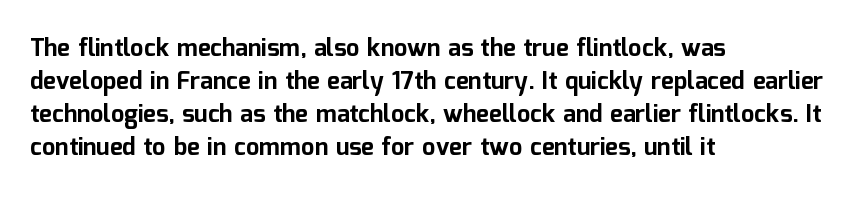
These lines keep a tight, regular rhythm from letter to letter. Heavy-handed strokes throughout: this text is bold. A normal amount of white space separates one row of letters from the next. The font's upright variant was chosen for this text. The string is rendered with underlining switched off. Which margin do the lines hug? The left one — the right edge is uneven.
